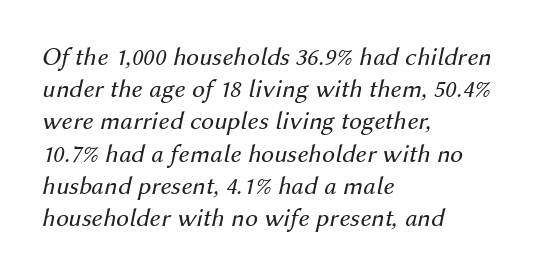
The image shows 26 px text type, italic (leaning right); set left-aligned, line spacing 1.24x, normal letter spacing, not underlined.
